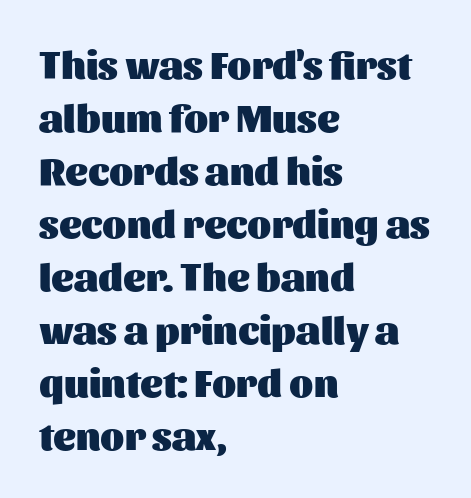
{"serif": "no", "italic": "no", "bold": "yes", "weight": "heavy", "width": "normal", "stroke_contrast": "medium", "x_height": "medium", "monospaced": "no", "underline": "no", "align": "left", "line_spacing": "normal", "line_spacing_ratio": 1.36, "letter_spacing": "normal", "letter_spacing_em": 0.0, "glyph_px": 39}
